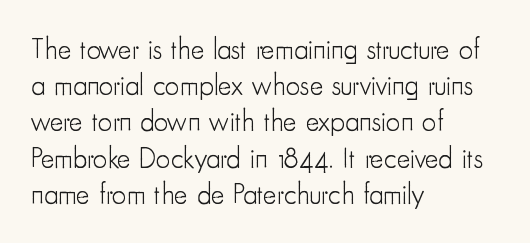
This rendering uses left alignment, leaving the right contour irregular. Is this a sans? Yes — the strokes have no serifs. Stem width sits at or under what a default text font uses. Descenders hang freely into open space.
